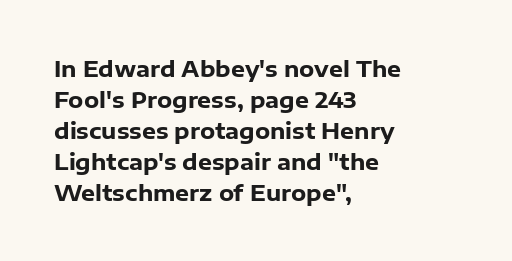
{"italic": "no", "bold": "yes", "underline": "no", "align": "left", "line_spacing": "normal", "line_spacing_ratio": 1.41, "letter_spacing": "normal", "letter_spacing_em": 0.0, "glyph_px": 22}
